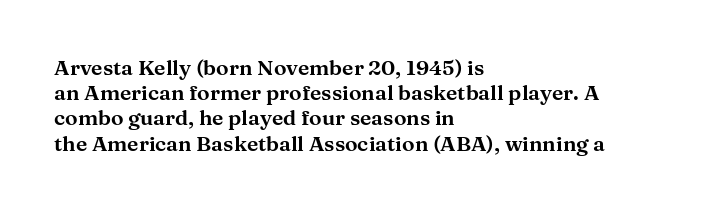
The image shows 21 px text type, upright; set left-aligned, line spacing 1.2x, normal letter spacing, not underlined.
